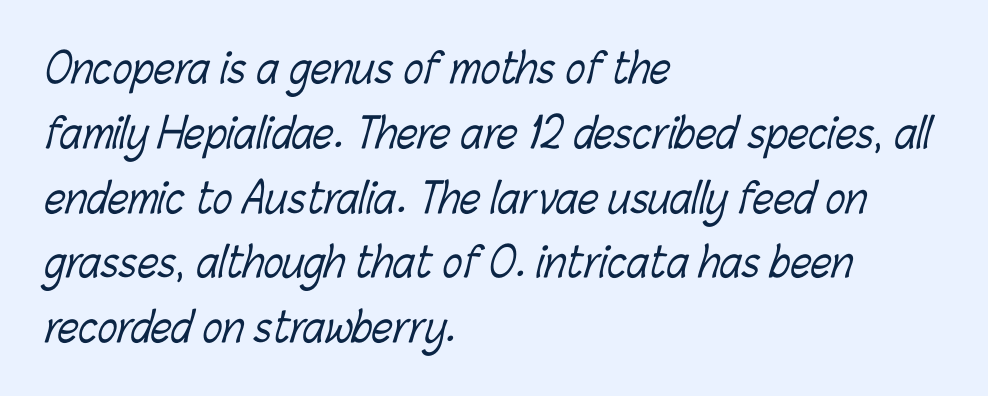
The image shows 41 px light, condensed type; set left-aligned, normal line spacing (1.58x), normal letter spacing, not underlined; low stroke contrast and a medium x-height.
